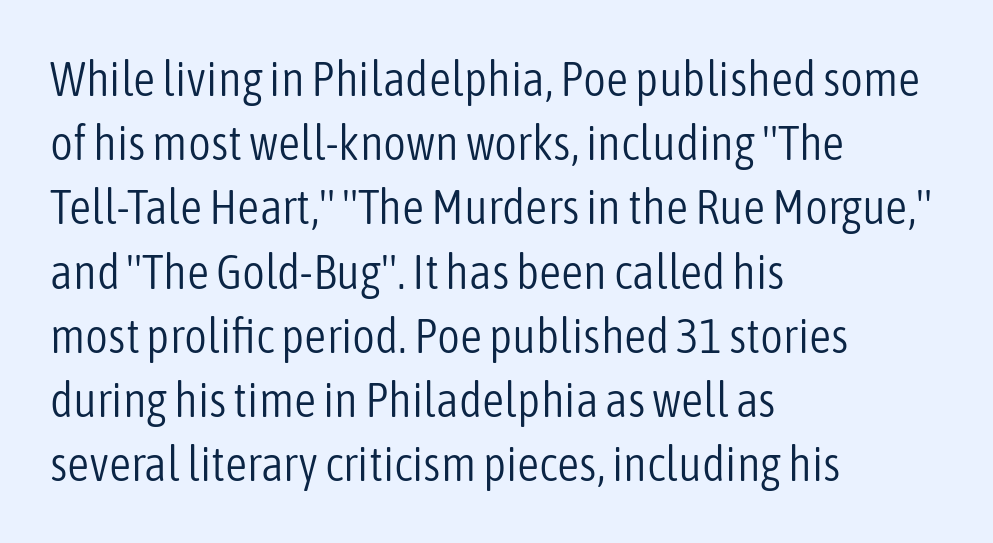
The image shows 49 px light, condensed sans-serif type, upright; set left-aligned, normal line spacing (1.31x), normal letter spacing, not underlined; low stroke contrast and a medium x-height.
